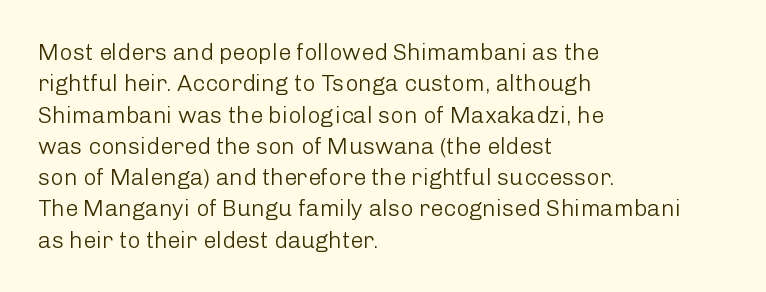
The image shows 23 px text type, upright; set left-aligned, normal line spacing (1.36x), normal letter spacing, not underlined.
